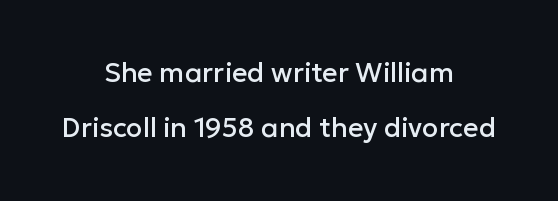
The image shows 27 px text type, upright; set centered, loose line spacing (2.04x), normal letter spacing, not underlined.
